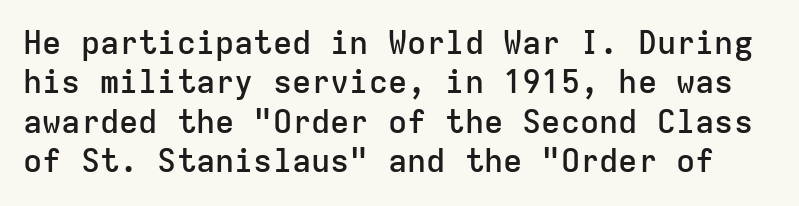
What weight is shown? A semibold, between regular and bold. Posture: straight, roman, zero tilt. The font family rendered here belongs to the sans-serif group. The space beneath each line is pristine and unruled. Short note: letters normally spaced. Think of a typewriter: that constant character pitch is what you see here.
